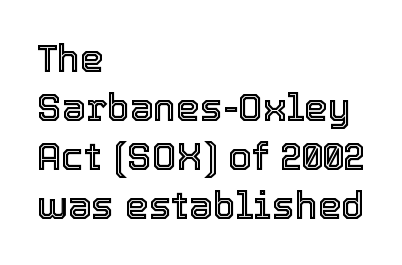
{"italic": "no", "width": "normal", "x_height": "medium", "monospaced": "no", "underline": "no", "align": "left", "line_spacing": "normal", "line_spacing_ratio": 1.29, "letter_spacing": "normal", "letter_spacing_em": 0.0, "glyph_px": 38}
